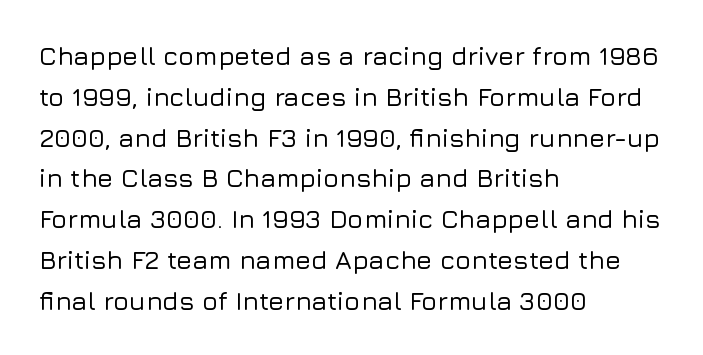
The space between consecutive lines is moderate. This sample uses plain, unmodified letter spacing. Layout note: lines flush left. No italicization has been applied; the sample stays upright. The passage shown is not underscored anywhere.
